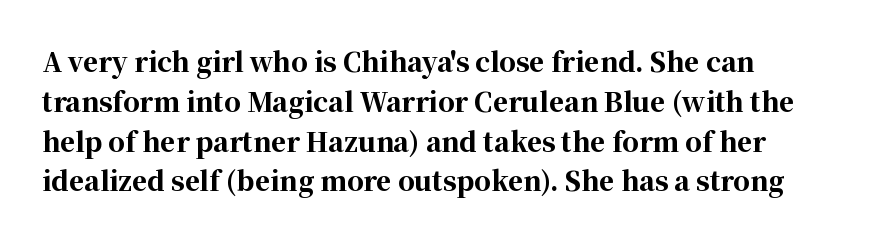
{"italic": "no", "bold": "yes", "underline": "no", "align": "left", "line_spacing": "normal", "line_spacing_ratio": 1.53, "letter_spacing": "normal", "letter_spacing_em": 0.0, "glyph_px": 26}
